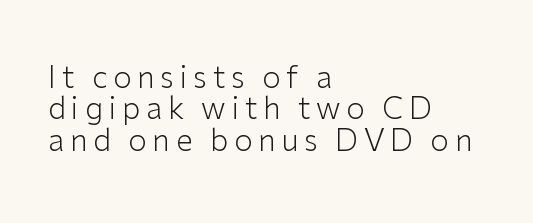
Check under the words: just untouched page. If you drew a ruler down the left edge, every line would touch it. Quick note: not italic, upright. These lines are composed in type without serifs. Is the type heavy? It reads as light-to-regular instead. These lines huddle together more closely than default settings would place them.
